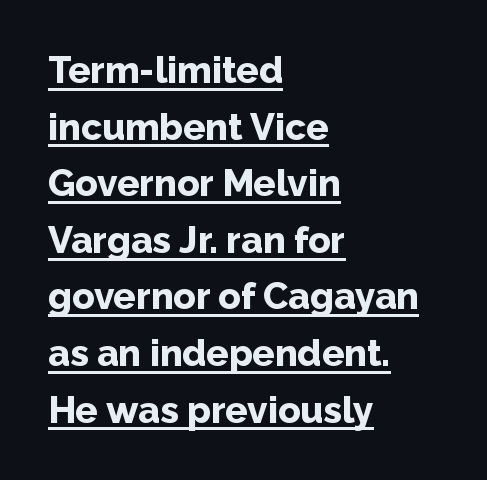
The image shows 37 px bold sans-serif type, upright; set left-aligned, normal line spacing (1.53x), normal letter spacing, underlined; low stroke contrast and a medium x-height.
